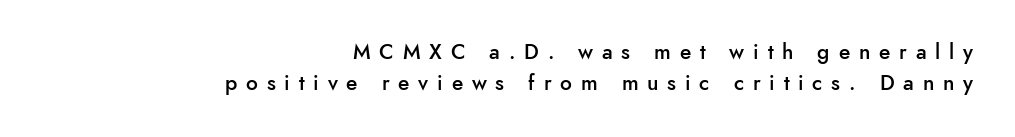
Q: Is the text bold? A: Semi-bold.
Q: Is the text italic (slanted)? A: No, it is upright.
Q: Is the text underlined? A: No.
Q: How is the paragraph aligned? A: Right-aligned.
Q: Is the spacing between letters normal or unusually wide? A: Unusually wide.
Q: Is the spacing between lines tight, normal or loose? A: Normal.
